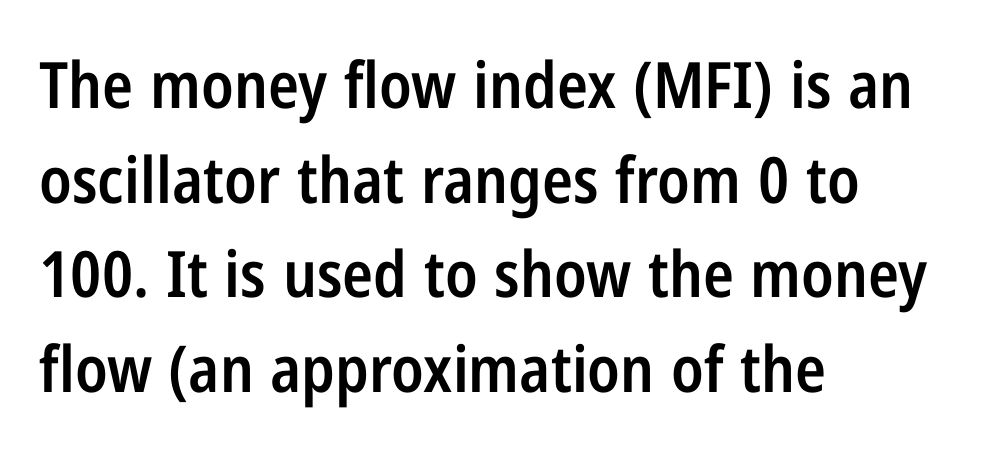
Q: Is the text bold? A: Semi-bold.
Q: Is the text italic (slanted)? A: No, it is upright.
Q: Is the typeface a serif or a sans-serif typeface? A: Sans-serif.
Q: Is the text underlined? A: No.
Q: How is the paragraph aligned? A: Left-aligned.
Q: Is the spacing between letters normal or unusually wide? A: Normal.
Q: Is the spacing between lines tight, normal or loose? A: Normal.
Q: Width (condensed, normal, or wide)? A: Condensed.
Q: Stroke contrast? A: Low.
Q: x-height? A: Medium.
Q: Monospaced? A: No.
